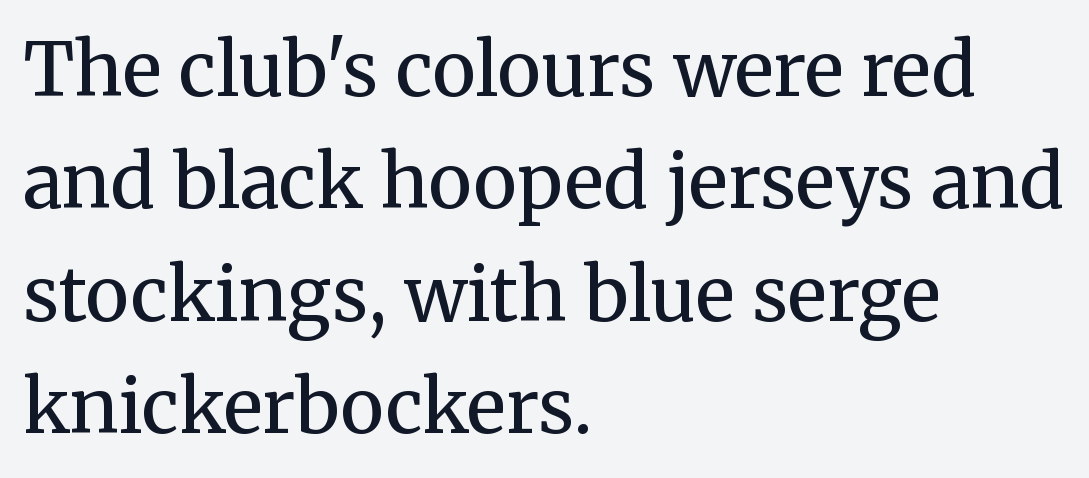
Note the varied advance widths — an 'i' is clearly narrower than an 'm'. Short and long lines alike share a common starting point at left. Characters remain perfectly vertical along every line. Stroke thickness stays within the range of a standard reading face or lighter. A typesetter would call this leading conventional body-copy spacing.
